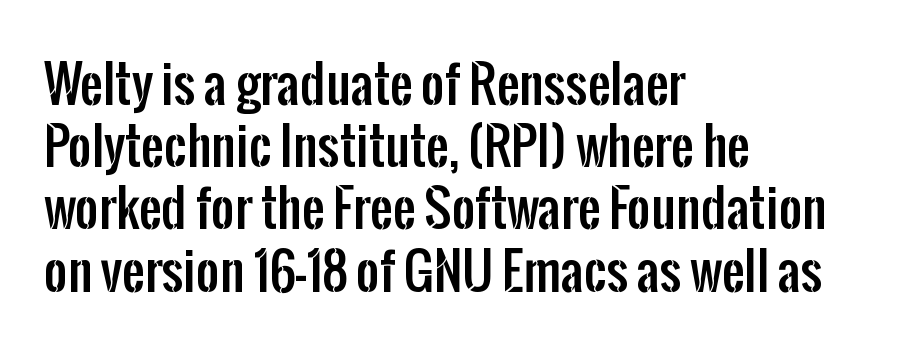
{"serif": "no", "italic": "no", "width": "condensed", "stroke_contrast": "low", "x_height": "medium", "monospaced": "no", "underline": "no", "align": "left", "line_spacing_ratio": 1.22, "letter_spacing": "normal", "letter_spacing_em": 0.0, "glyph_px": 51}
